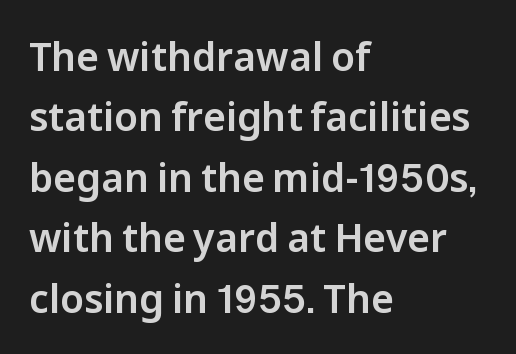
In terms of letterform style, serifs are entirely absent. Regular leading. The string is rendered with underlining switched off. Does the lettering tilt? It doesn't — this is upright. This rendering uses left alignment, leaving the right contour irregular. Proportional: the letters do not fall into vertical columns.
